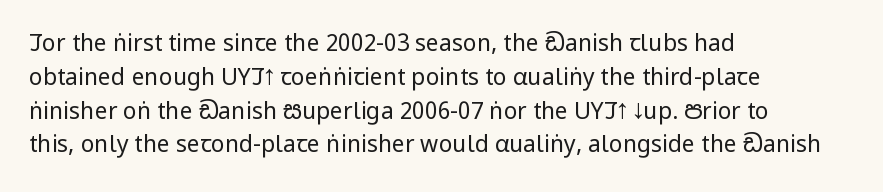
The image shows 23 px text type, upright; set left-aligned, normal line spacing (1.47x), normal letter spacing, not underlined.
